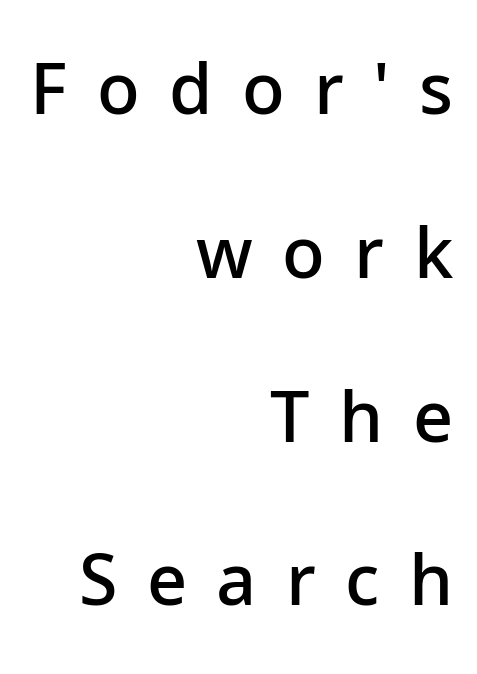
I'd call this a sans setting — the letters go barefoot. How are the letters spaced? Widely, with obvious added tracking. What weight is shown? A semibold, between regular and bold. Each new line begins a long way beneath the previous one. Each letter keeps its own natural width here, so spacing adapts to shape. If you drew a ruler down the right edge, every line would touch it.
